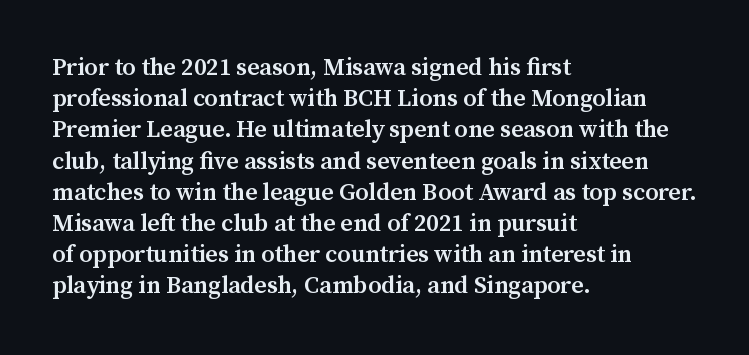
Students, this is semibold: more ink than regular, less than bold. Letter spacing: default. Any mark beneath the type? The region is blank. Rows of type keep a routine distance in the vertical direction. These lines are set flush left with a ragged right edge. Posture: straight, roman, zero tilt.
